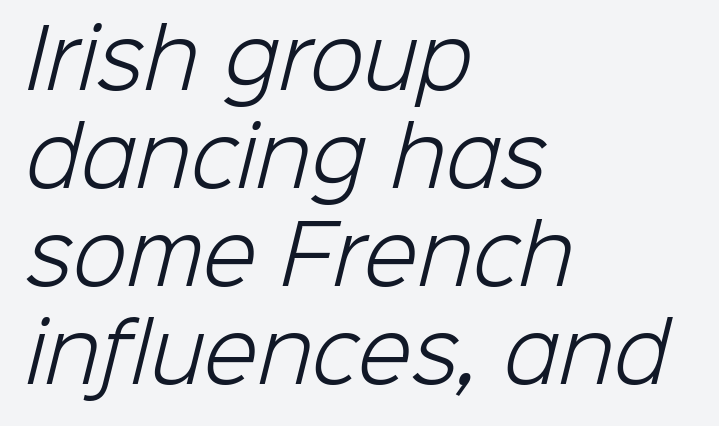
{"serif": "no", "bold": "no", "weight": "light", "width": "normal", "stroke_contrast": "low", "x_height": "medium", "monospaced": "no", "underline": "no", "align": "left", "line_spacing_ratio": 1.24, "letter_spacing": "normal", "letter_spacing_em": 0.0, "glyph_px": 79}
